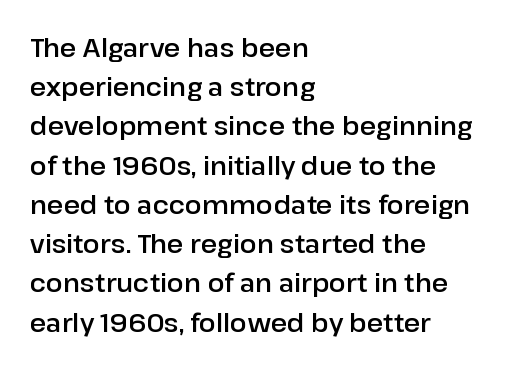
Q: Is the text italic (slanted)? A: No, it is upright.
Q: Is the text underlined? A: No.
Q: How is the paragraph aligned? A: Left-aligned.
Q: Is the spacing between letters normal or unusually wide? A: Normal.
Q: Is the spacing between lines tight, normal or loose? A: Normal.
